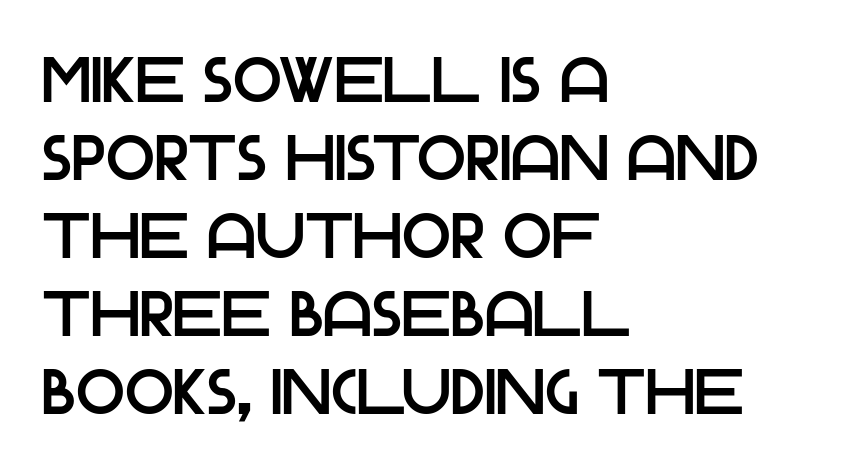
The image shows 64 px sans-serif type, upright; set left-aligned, line spacing 1.22x, normal letter spacing, not underlined; low stroke contrast and a large x-height.
